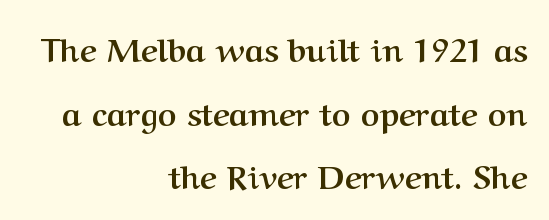
{"serif": "yes", "italic": "no", "bold": "yes", "weight": "semibold", "width": "normal", "stroke_contrast": "medium", "x_height": "medium", "monospaced": "no", "underline": "no", "align": "right", "line_spacing": "loose", "line_spacing_ratio": 1.99, "letter_spacing": "normal", "letter_spacing_em": 0.0, "glyph_px": 32}
